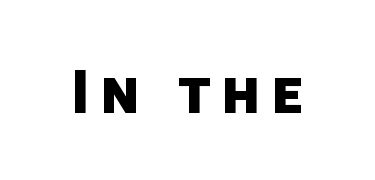
Q: Is the text bold? A: Yes.
Q: Is the typeface a serif or a sans-serif typeface? A: Sans-serif.
Q: Is the text underlined? A: No.
Q: Is the spacing between letters normal or unusually wide? A: Unusually wide.
Q: Width (condensed, normal, or wide)? A: Normal.
Q: Stroke contrast? A: Low.
Q: x-height? A: Large.
Q: Monospaced? A: No.
